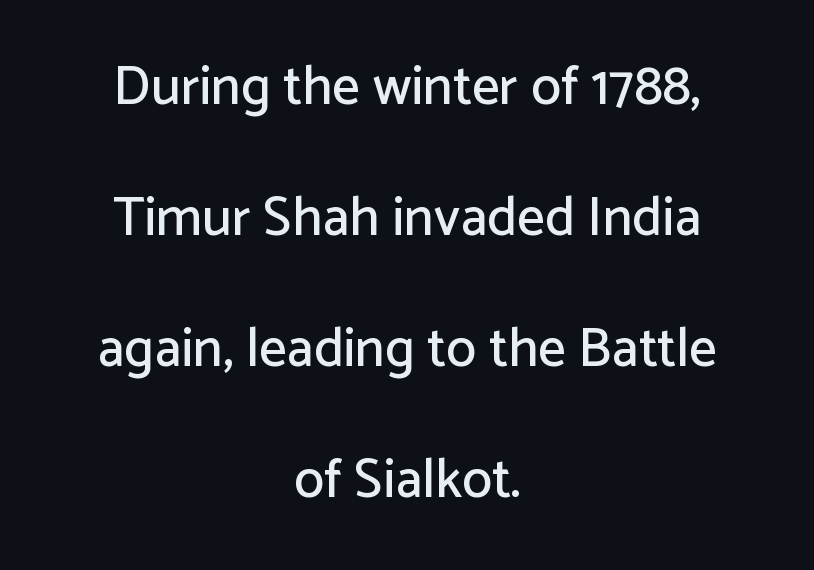
Short and long lines alike share a common midpoint. Think of a printed novel: that variable character pitch is what you see here. Check where the strokes stop: nothing finishes them off — pure sans. The gaps between neighbouring characters are ordinary and unremarkable. Whoever set this chose breathing room over compactness in the vertical rhythm. Underlining? Definitely not there.
